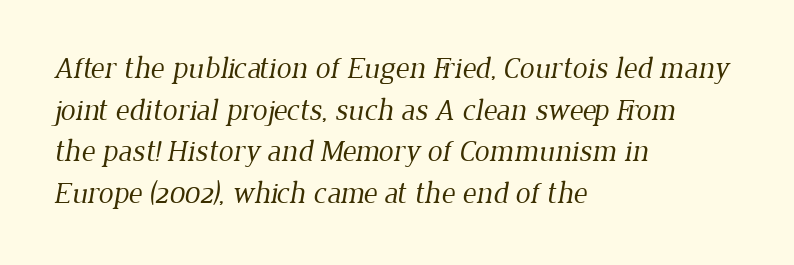
You could not count columns in this text — the font is proportionally spaced. This rendering leaves character spacing at its baseline value. Words float on clear page, feet unadorned. This is serif lettering, the kind often seen in printed books.
